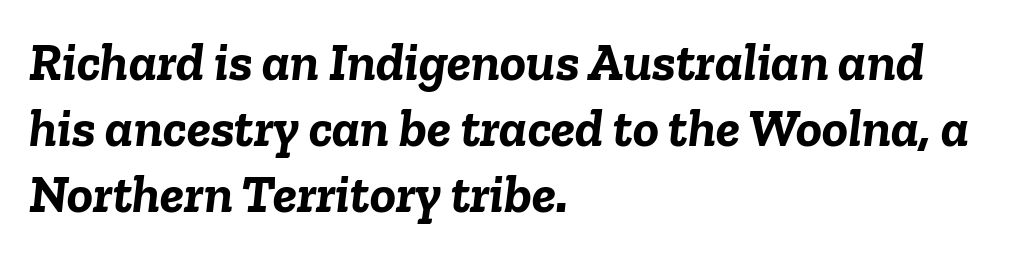
{"italic": "yes", "lean": "right", "slant_degrees": 6, "bold": "yes", "weight": "semibold", "width": "normal", "stroke_contrast": "low", "x_height": "medium", "monospaced": "no", "underline": "no", "align": "left", "line_spacing_ratio": 1.22, "letter_spacing": "normal", "letter_spacing_em": 0.0, "glyph_px": 54}
